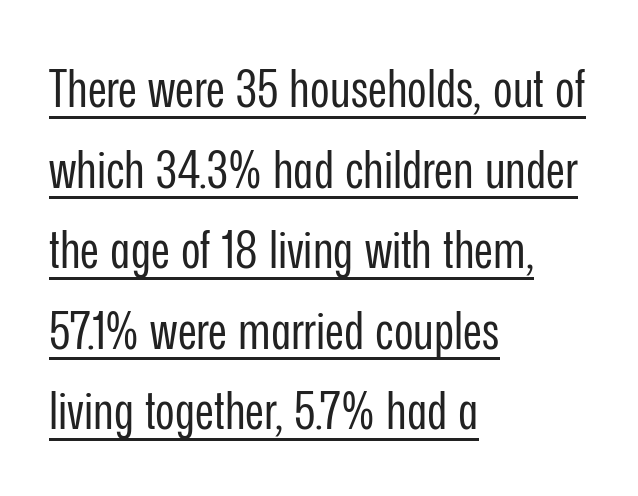
Q: Is the text bold? A: No.
Q: Is the text italic (slanted)? A: No, it is upright.
Q: Is the typeface a serif or a sans-serif typeface? A: Sans-serif.
Q: Is the text underlined? A: Yes.
Q: How is the paragraph aligned? A: Left-aligned.
Q: Is the spacing between letters normal or unusually wide? A: Normal.
Q: Is the spacing between lines tight, normal or loose? A: Normal.
Q: Width (condensed, normal, or wide)? A: Condensed.
Q: Stroke contrast? A: Low.
Q: x-height? A: Medium.
Q: Monospaced? A: No.
